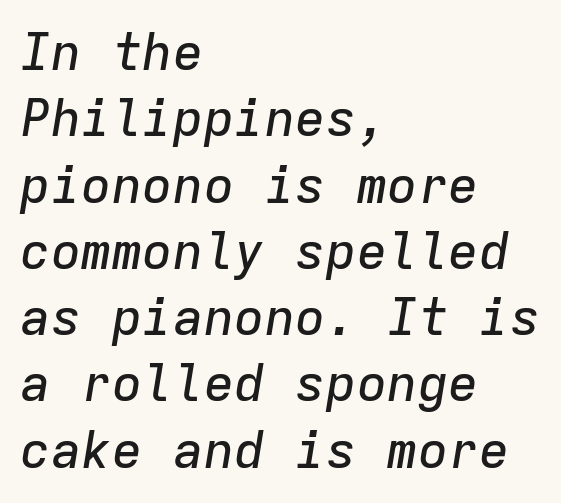
{"italic": "yes", "lean": "right", "slant_degrees": 9, "width": "normal", "stroke_contrast": "low", "x_height": "medium", "monospaced": "yes", "underline": "no", "align": "left", "line_spacing": "normal", "line_spacing_ratio": 1.3, "letter_spacing": "normal", "letter_spacing_em": 0.0, "glyph_px": 51}
